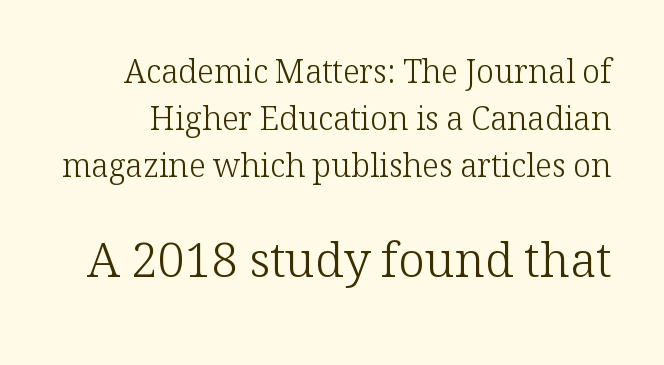
Q: Is the text bold? A: No.
Q: Is the text italic (slanted)? A: No, it is upright.
Q: Is the typeface a serif or a sans-serif typeface? A: Serif.
Q: Is the text underlined? A: No.
Q: Is the spacing between letters normal or unusually wide? A: Normal.
Q: Is the spacing between lines tight, normal or loose? A: Normal.
Q: Which block of text is set in a larger size, the first (top) or the second (bottom)? A: The second (bottom) one.
Q: Width (condensed, normal, or wide)? A: Normal.
Q: Stroke contrast? A: Low.
Q: x-height? A: Medium.
Q: Monospaced? A: No.
